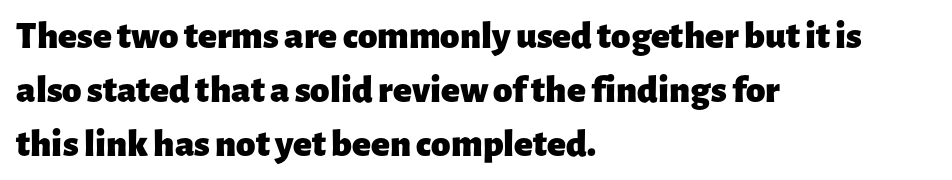
{"serif": "no", "italic": "no", "bold": "yes", "weight": "heavy", "width": "normal", "stroke_contrast": "low", "x_height": "medium", "monospaced": "no", "underline": "no", "align": "left", "line_spacing": "normal", "line_spacing_ratio": 1.38, "letter_spacing": "normal", "letter_spacing_em": 0.0, "glyph_px": 39}
